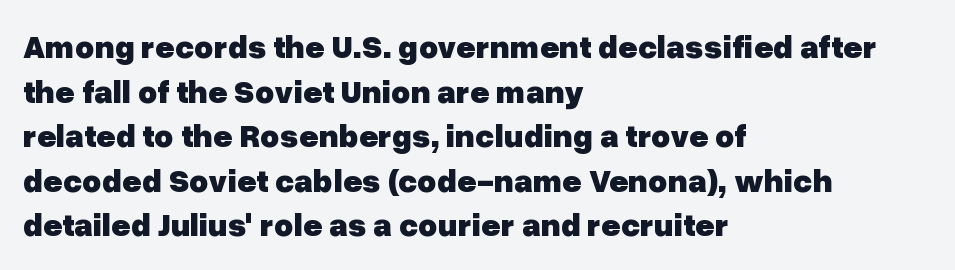
{"serif": "no", "italic": "no", "bold": "yes", "weight": "heavy", "width": "normal", "stroke_contrast": "low", "x_height": "medium", "monospaced": "no", "underline": "no", "align": "left", "line_spacing": "normal", "line_spacing_ratio": 1.35, "letter_spacing": "normal", "letter_spacing_em": 0.0, "glyph_px": 33}
